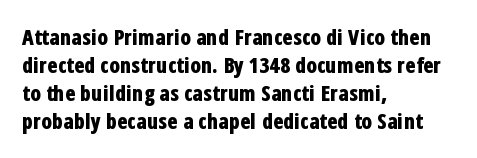
Style check: upright. Reading down the block, your eye returns to a fixed left position each line. This rendering leaves character spacing at its baseline value. Check under the words: just untouched page.
